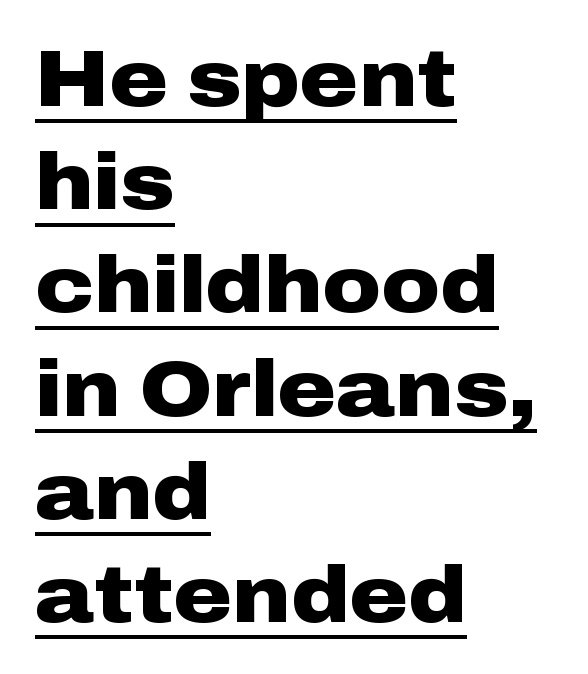
This rendering features underlined lettering. Regarding leading, the lines here are spaced in the standard way. The rendering anchors every line to the left-hand side. In terms of letterform style, serifs are entirely absent. This sample has the flowing, uneven cadence of proportional lettering.
